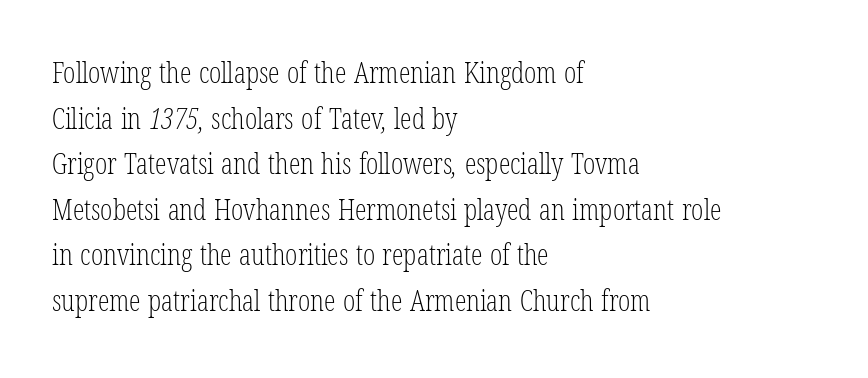
Looks like regular typesetting: each glyph gets only the width it needs. A typesetter would call this leading conventional body-copy spacing. Inter-character spacing is left at the font's built-in metrics. Is this a sans? No — the strokes have serifs. Visually the block forms a straight wall on the left and a jagged coastline on the right. The typeface has the unassuming heft of standard copy or less.
